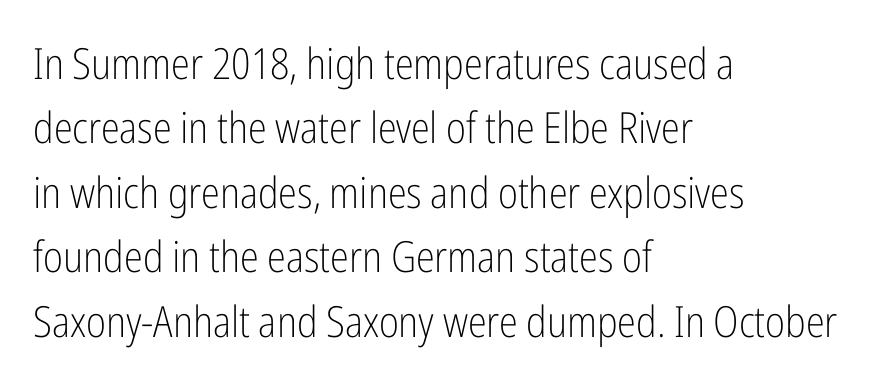
Q: Is the text bold? A: No.
Q: Is the text italic (slanted)? A: No, it is upright.
Q: Is the typeface a serif or a sans-serif typeface? A: Sans-serif.
Q: Is the text underlined? A: No.
Q: How is the paragraph aligned? A: Left-aligned.
Q: Is the spacing between letters normal or unusually wide? A: Normal.
Q: Is the spacing between lines tight, normal or loose? A: Normal.
Q: Width (condensed, normal, or wide)? A: Condensed.
Q: Stroke contrast? A: Low.
Q: x-height? A: Medium.
Q: Monospaced? A: No.
